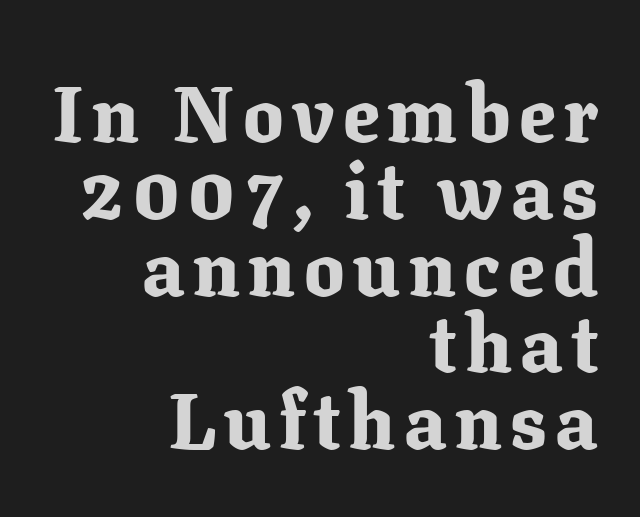
The image shows 80 px bold serif type, upright; set right-aligned, tight line spacing (0.96x), not underlined; low stroke contrast and a medium x-height.
